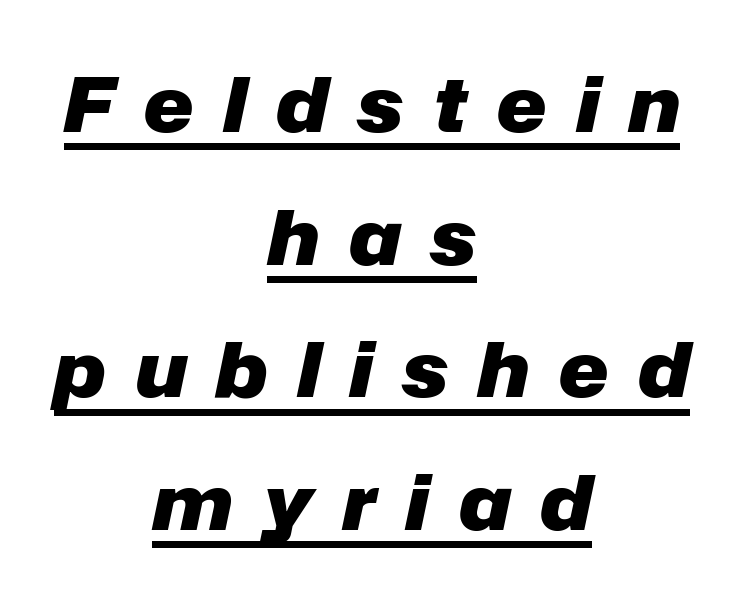
{"italic": "yes", "lean": "right", "slant_degrees": 12, "bold": "yes", "weight": "heavy", "width": "normal", "stroke_contrast": "low", "x_height": "medium", "monospaced": "no", "underline": "yes", "align": "center", "line_spacing_ratio": 1.77, "letter_spacing": "wide", "letter_spacing_em": 0.4, "glyph_px": 75}
